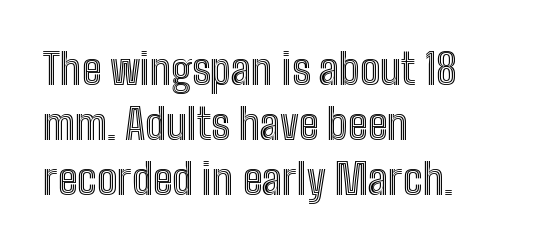
{"italic": "no", "width": "condensed", "x_height": "medium", "monospaced": "no", "underline": "no", "align": "left", "line_spacing": "normal", "line_spacing_ratio": 1.31, "letter_spacing": "normal", "letter_spacing_em": 0.0, "glyph_px": 42}
